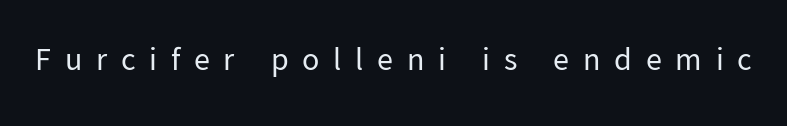
Unlike a traditional serif, this face leaves its strokes unadorned. Nothing heavy about these letters — not bold at all. Note the varied advance widths — an 'i' is clearly narrower than an 'm'. This is the regular roman posture of the typeface. The gap between lines stays unmarked. Loose tracking; the words dissolve into strings of separated letters.
